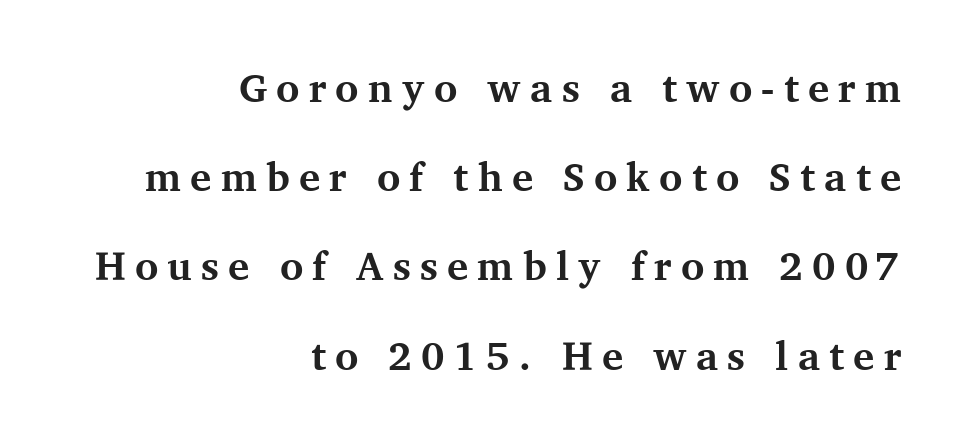
The image shows 40 px bold serif type, upright; set right-aligned, loose line spacing (2.23x), unusually wide letter spacing (+0.23 em), not underlined; medium stroke contrast and a medium x-height.
